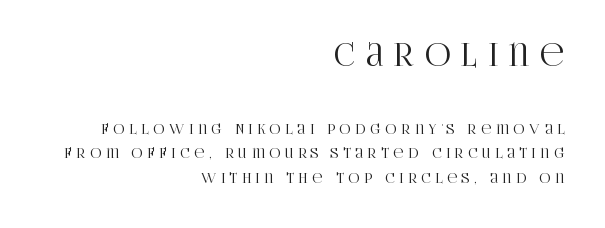
The rendering shrinks the type as you move from the upper chunk to the lower. The face used here is proportionally spaced, like ordinary book or web type. No italicization has been applied; the sample stays upright. I'd call this a serif setting — the letters wear small feet.
